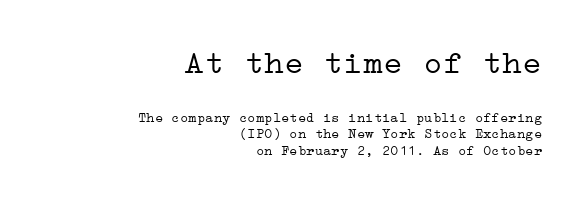
The image shows 33 px light, wide serif type, upright; set right-aligned, line spacing 1.19x, normal letter spacing, not underlined; the first (top) block is 2.36x larger; low stroke contrast and a medium x-height.
